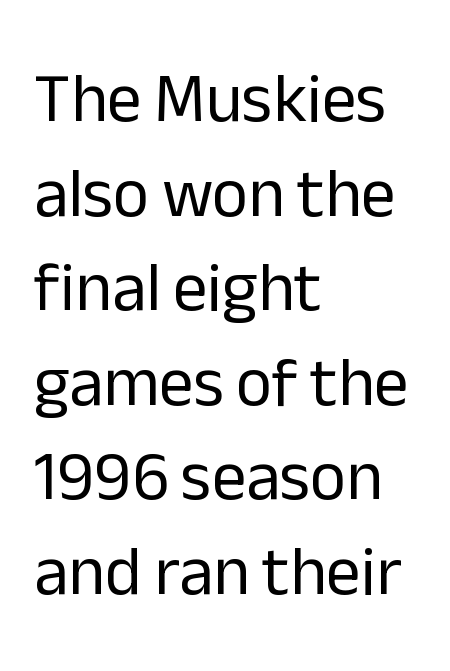
The image shows 69 px regular-weight sans-serif type, upright; set left-aligned, normal line spacing (1.37x), normal letter spacing, not underlined; low stroke contrast and a medium x-height.
